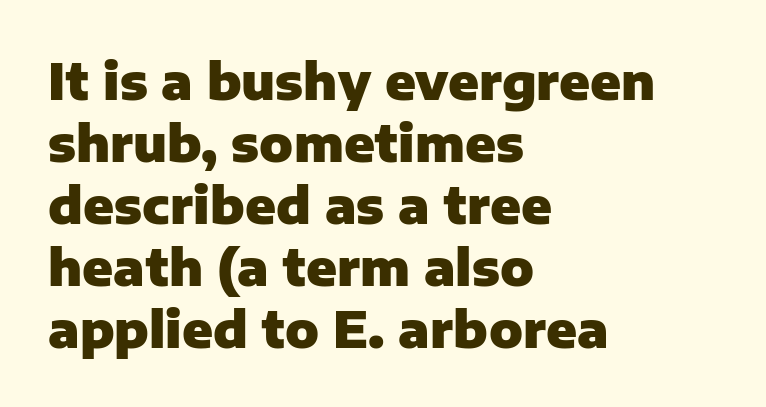
{"serif": "no", "italic": "no", "bold": "yes", "weight": "heavy", "width": "normal", "stroke_contrast": "low", "x_height": "medium", "monospaced": "no", "underline": "no", "align": "left", "line_spacing_ratio": 1.24, "letter_spacing": "normal", "letter_spacing_em": 0.0, "glyph_px": 50}
